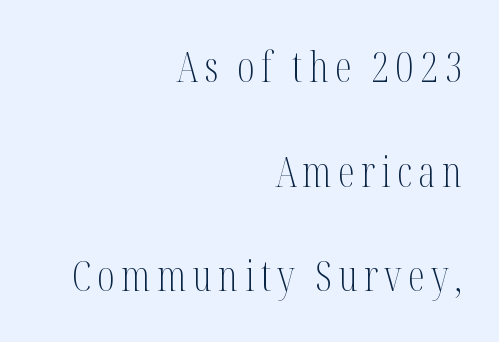
The image shows 42 px light, condensed serif type, upright; set right-aligned, loose line spacing (2.49x), not underlined; medium stroke contrast and a medium x-height.
